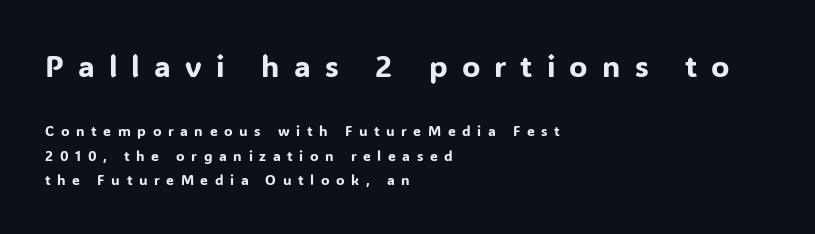
Q: Is the text italic (slanted)? A: No, it is upright.
Q: Is the typeface a serif or a sans-serif typeface? A: Sans-serif.
Q: Is the text underlined? A: No.
Q: How is the paragraph aligned? A: Left-aligned.
Q: Is the spacing between letters normal or unusually wide? A: Unusually wide.
Q: Which block of text is set in a larger size, the first (top) or the second (bottom)? A: The first (top) one.
Q: Width (condensed, normal, or wide)? A: Normal.
Q: Stroke contrast? A: Low.
Q: x-height? A: Medium.
Q: Monospaced? A: No.
